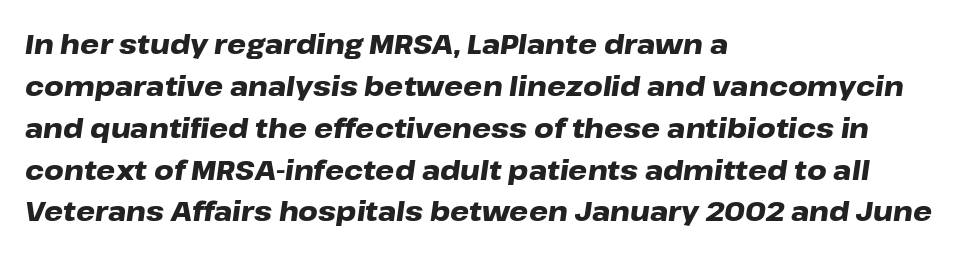
{"italic": "yes", "lean": "right", "slant_degrees": 8, "bold": "yes", "underline": "no", "align": "left", "line_spacing": "normal", "line_spacing_ratio": 1.55, "letter_spacing": "normal", "letter_spacing_em": 0.0, "glyph_px": 27}
